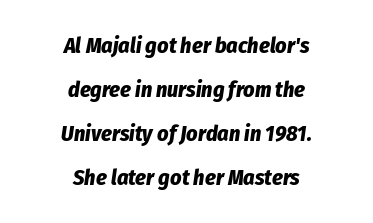
The letterforms sit shoulder to shoulder at normal distance. A typesetter would call this leading open, well beyond the default. Plain, unruled lines of type. A centered setting, common on invitations and titles, is used for this passage. Strong, thick strokes mark this as bold type.
